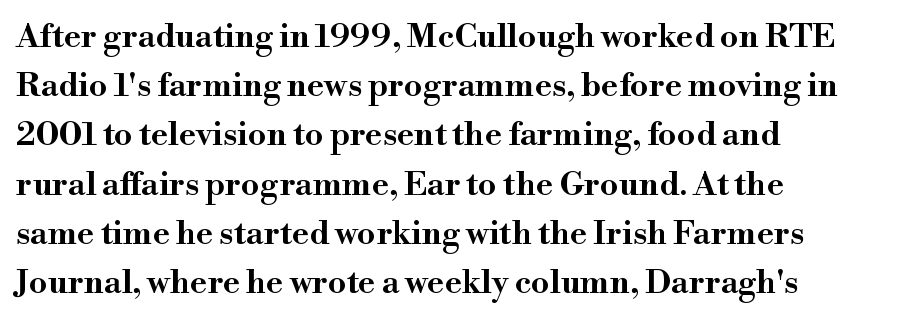
Q: Is the text italic (slanted)? A: No, it is upright.
Q: Is the typeface a serif or a sans-serif typeface? A: Serif.
Q: Is the text underlined? A: No.
Q: How is the paragraph aligned? A: Left-aligned.
Q: Is the spacing between letters normal or unusually wide? A: Normal.
Q: Is the spacing between lines tight, normal or loose? A: Normal.
Q: Width (condensed, normal, or wide)? A: Wide.
Q: Stroke contrast? A: High.
Q: x-height? A: Small.
Q: Monospaced? A: No.
